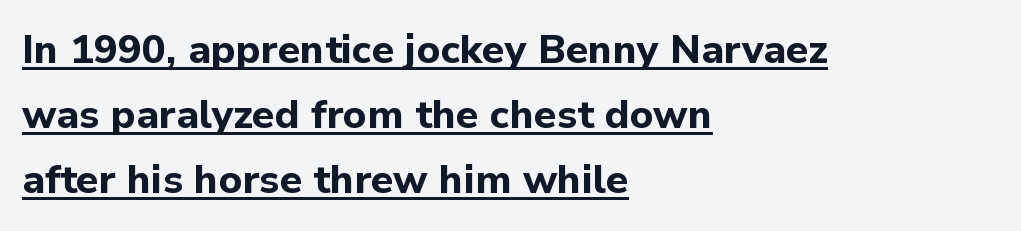
The image shows 40 px bold sans-serif type, upright; set left-aligned, normal line spacing (1.63x), normal letter spacing, underlined; low stroke contrast and a medium x-height.
